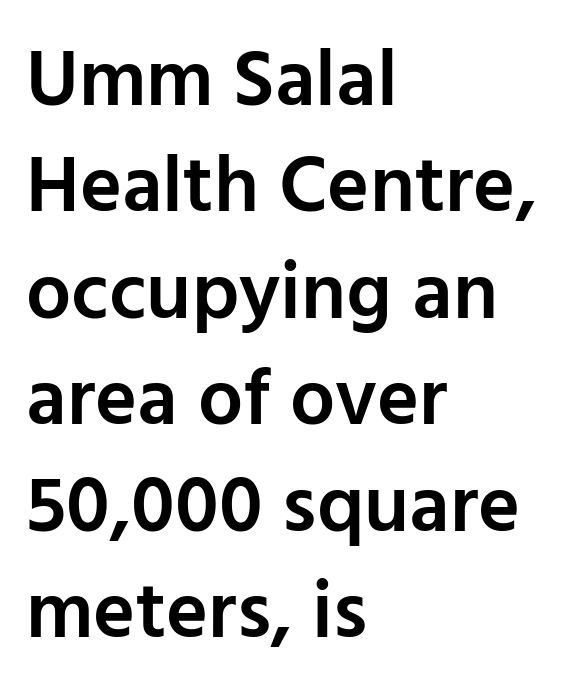
The block of text has a typical density, with ordinary space between rows. The rendering shows plain stroke endings on the letterforms — a sans-serif design. These words are printed semibold, heavier than regular yet not bold. Quick note: underline off. Think of a printed novel: that variable character pitch is what you see here. Compared with a centered layout, this one pins lines to the left instead.
